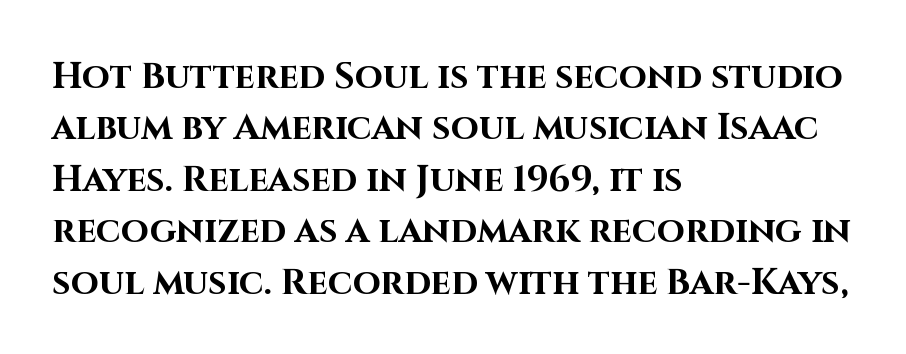
Q: Is the text bold? A: Yes.
Q: Is the text italic (slanted)? A: No, it is upright.
Q: Is the typeface a serif or a sans-serif typeface? A: Sans-serif.
Q: Is the text underlined? A: No.
Q: How is the paragraph aligned? A: Left-aligned.
Q: Is the spacing between letters normal or unusually wide? A: Normal.
Q: Is the spacing between lines tight, normal or loose? A: Normal.
Q: Width (condensed, normal, or wide)? A: Normal.
Q: Stroke contrast? A: High.
Q: x-height? A: Large.
Q: Monospaced? A: No.
